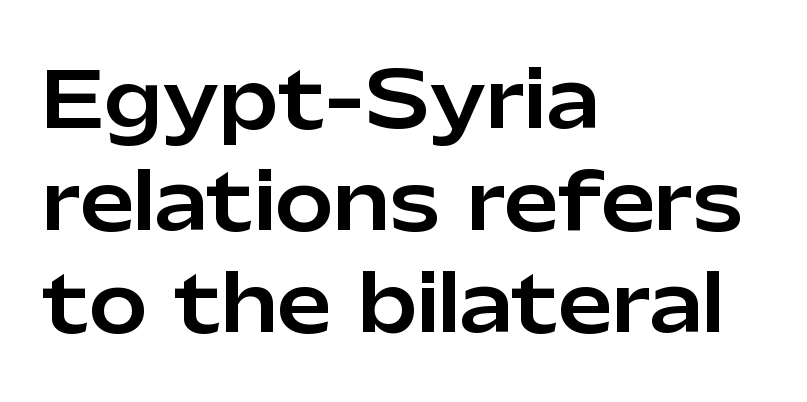
{"serif": "no", "italic": "no", "width": "normal", "stroke_contrast": "low", "x_height": "medium", "monospaced": "no", "underline": "no", "align": "left", "line_spacing": "normal", "line_spacing_ratio": 1.31, "letter_spacing": "normal", "letter_spacing_em": 0.0, "glyph_px": 78}
